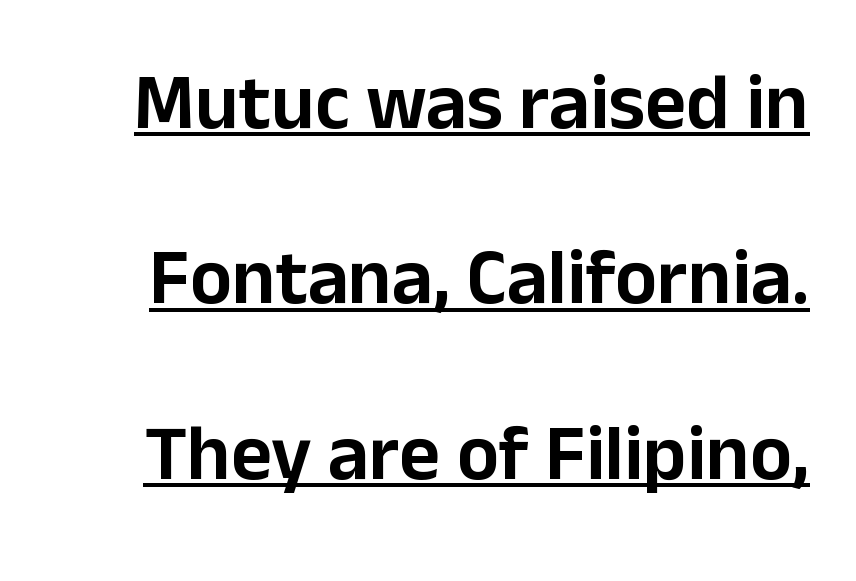
The image shows 79 px sans-serif type, upright; set loose line spacing (2.22x), normal letter spacing, underlined; low stroke contrast and a medium x-height.
